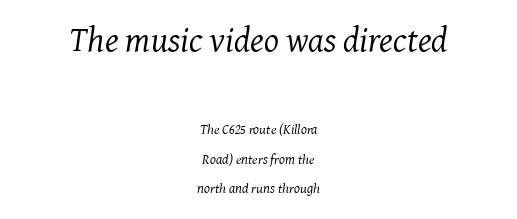
{"serif": "yes", "italic": "yes", "lean": "right", "slant_degrees": 7, "bold": "no", "weight": "regular", "width": "normal", "stroke_contrast": "medium", "x_height": "medium", "monospaced": "no", "underline": "no", "align": "center", "line_spacing": "loose", "line_spacing_ratio": 2.1, "letter_spacing": "normal", "letter_spacing_em": 0.0, "larger_block": "first", "size_ratio": 2.5, "glyph_px": 35}
